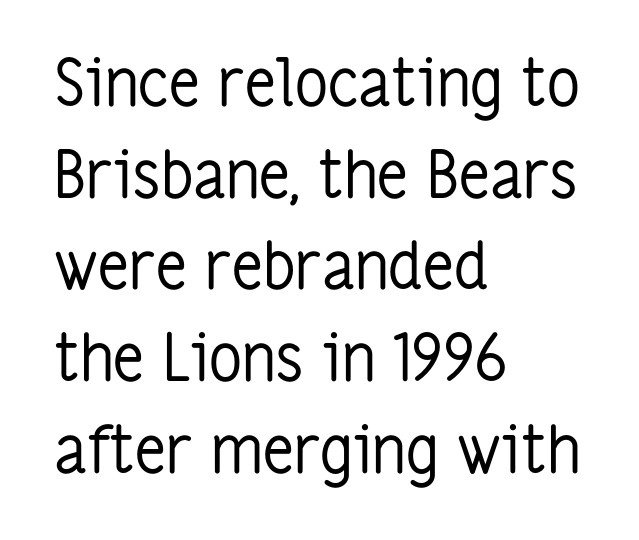
Nothing sits at the stroke ends, so this counts as sans-serif. Is there much room between lines? A standard amount, neither cramped nor airy. Characters follow at the spacing the type designer built in. Proportional: the letters do not fall into vertical columns. Check the space under the baseline: it is left empty.
